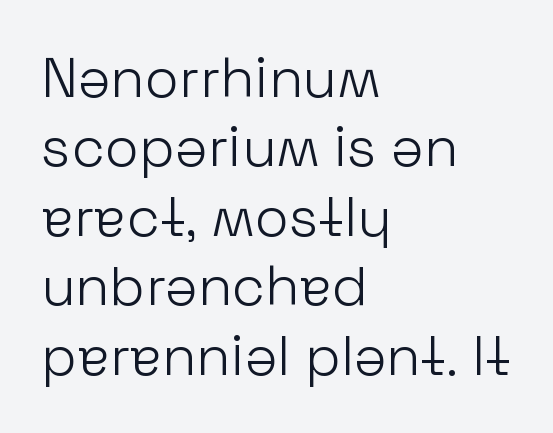
Weight: regular or lighter. Any mark beneath the type? The region is blank. Looks like regular typesetting: each glyph gets only the width it needs. Ascenders rise straight up at ninety degrees.
